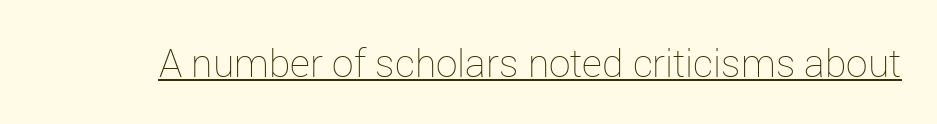
What decoration does the sample have? An underline. The rendering keeps characters at their native spacing. The characters are drawn with everyday or finer stroke widths. These lines are rendered in a variable-pitch font. This sample uses an upright cut, with every glyph sitting square on the baseline.
